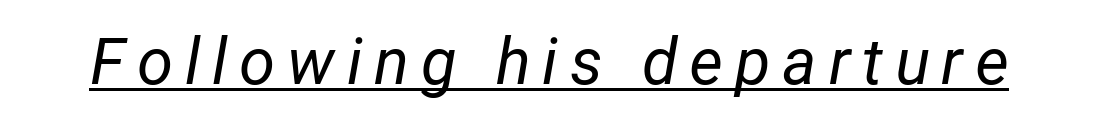
Q: Is the text bold? A: No.
Q: Is the text italic (slanted)? A: Yes, it leans right by about 12 degrees.
Q: Is the text underlined? A: Yes.
Q: Width (condensed, normal, or wide)? A: Normal.
Q: Stroke contrast? A: Low.
Q: x-height? A: Medium.
Q: Monospaced? A: No.
